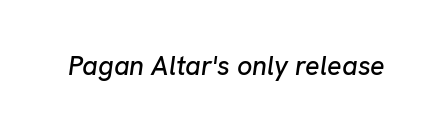
{"italic": "yes", "lean": "right", "slant_degrees": 8, "underline": "no", "letter_spacing": "normal", "letter_spacing_em": 0.0, "glyph_px": 27}
